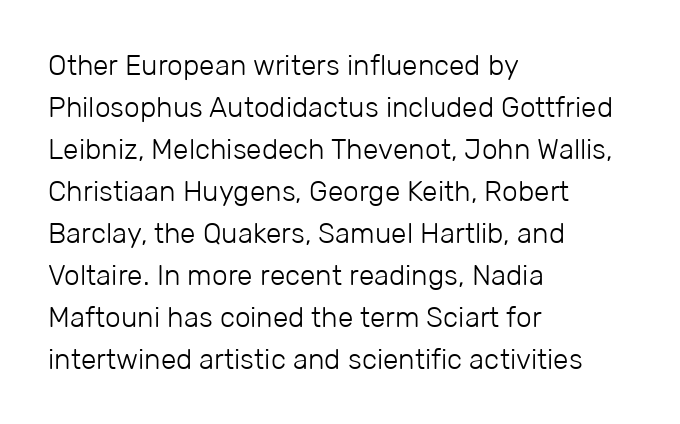
What's the leading like? Ordinary, nothing unusual. Heft: none added — not bold. The zone under the glyphs is completely vacant. Characters remain perfectly vertical along every line. This is sans-serif lettering, the kind often seen on screens and signage. The rendering uses natural spacing where letterforms have individual widths.
